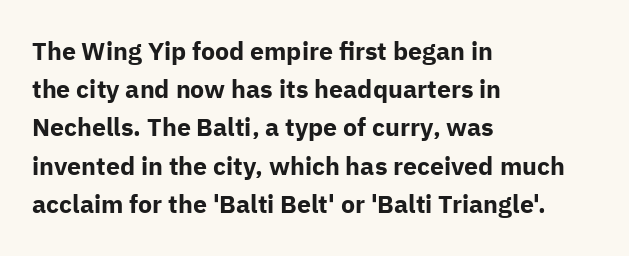
Lines of text with bare space underneath. Quick note: interline space is typical. The line texture is even and compact thanks to regular tracking. The letters stand straight up with perfectly vertical stems. I'd describe the lettering as bold — thick and assertive.
